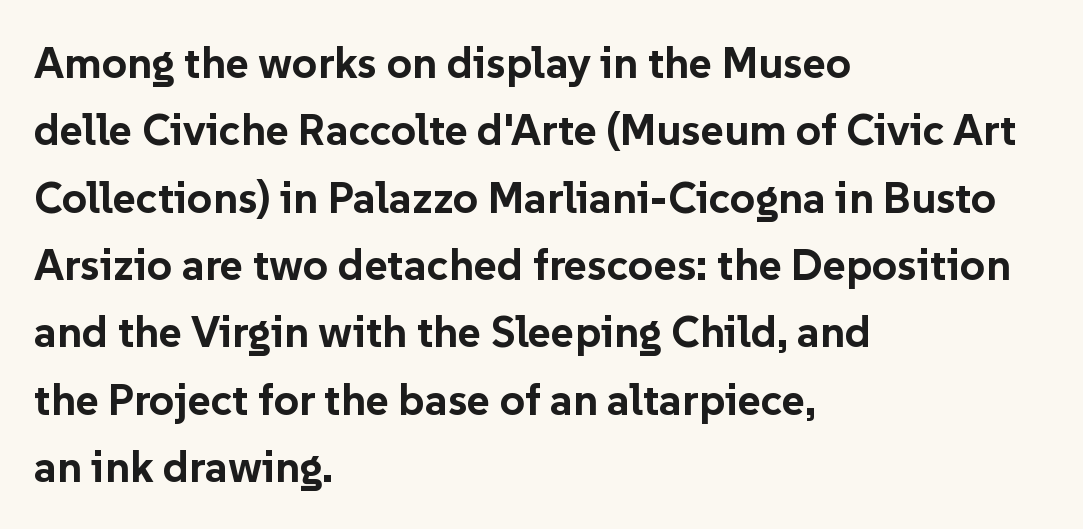
This sample has the flowing, uneven cadence of proportional lettering. How heavy is the stroke? Heavy — this is a bold. Descenders hang freely into open space. Unlike italic type, these characters show no tilt at all.
